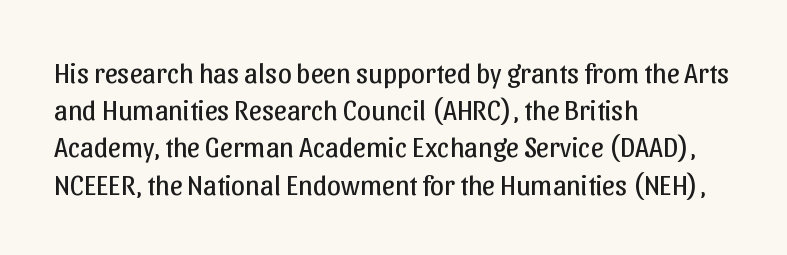
The image shows 28 px regular-weight sans-serif type, upright; set left-aligned, normal line spacing (1.33x), normal letter spacing, not underlined; low stroke contrast and a medium x-height.
